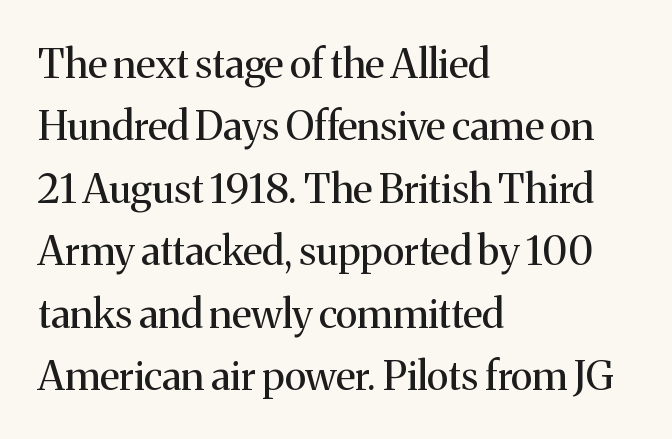
The image shows 40 px regular-weight serif type, upright; set left-aligned, normal line spacing (1.56x), normal letter spacing, not underlined; medium stroke contrast and a medium x-height.
